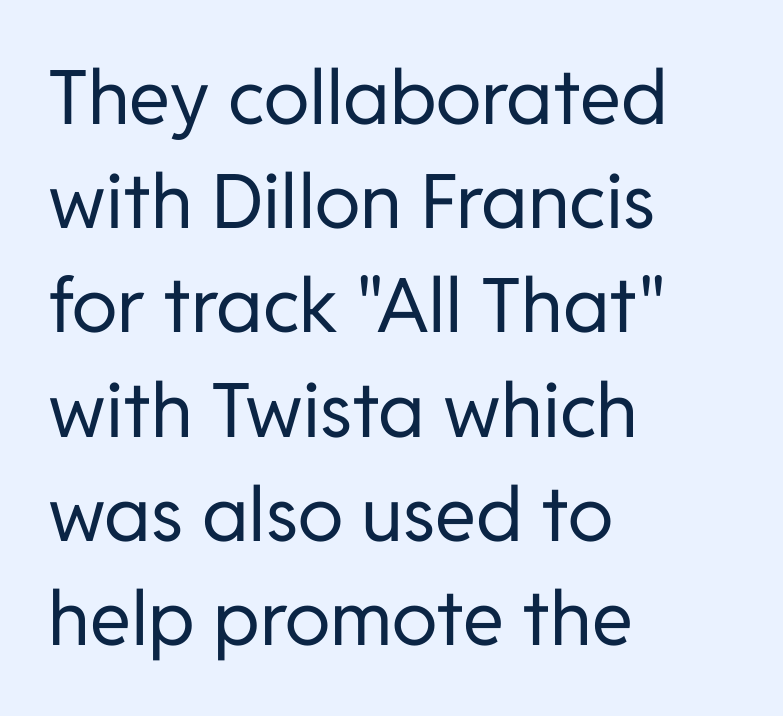
Q: Is the text bold? A: No.
Q: Is the text italic (slanted)? A: No, it is upright.
Q: Is the typeface a serif or a sans-serif typeface? A: Sans-serif.
Q: Is the text underlined? A: No.
Q: How is the paragraph aligned? A: Left-aligned.
Q: Is the spacing between letters normal or unusually wide? A: Normal.
Q: Is the spacing between lines tight, normal or loose? A: Normal.
Q: Width (condensed, normal, or wide)? A: Normal.
Q: Stroke contrast? A: Low.
Q: x-height? A: Medium.
Q: Monospaced? A: No.
